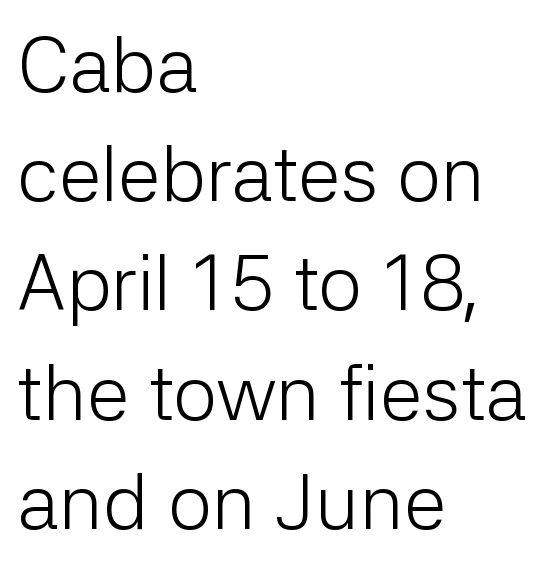
On a weight scale, this lands at 450 or below. No extra tracking has been applied to these lines. Unlike italic type, these characters show no tilt at all. Teacher's note: observe the even left margin — that is flush-left alignment.
